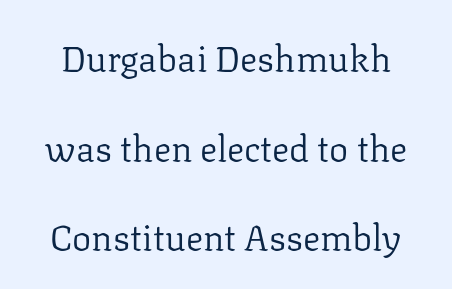
Each letter keeps its own natural width here, so spacing adapts to shape. Vertical stems look standard width or narrower in stroke. The type sits square on the baseline with zero lean. Unmarked baselines from the first word to the last. Honestly, the letter spacing is just normal — you wouldn't notice it.
